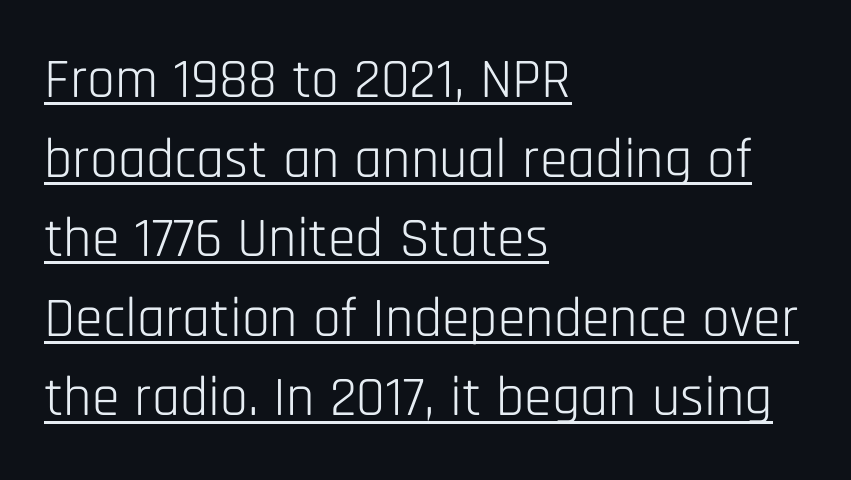
The image shows 56 px light, condensed sans-serif type, upright; set left-aligned, normal line spacing (1.42x), normal letter spacing, underlined; low stroke contrast and a large x-height.
